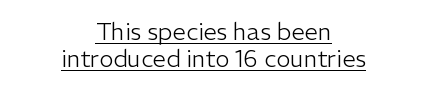
The rendering uses the underline text-decoration. The passage shown is not bold in any degree. Caption: multi-line text, centered on the measure. Leading: reduced. The type sits square on the baseline with zero lean. There is no visible air inserted between adjacent glyphs.
